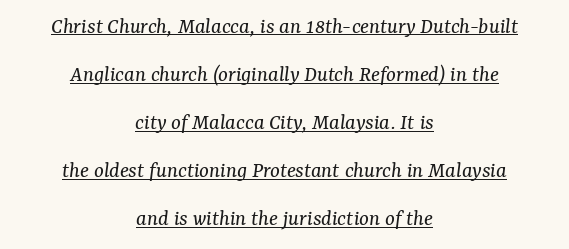
The image shows 23 px text type, italic (leaning right); set centered, loose line spacing (2.09x), normal letter spacing, underlined.
